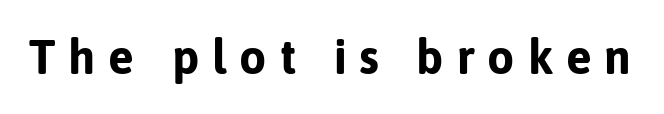
{"serif": "no", "italic": "no", "bold": "yes", "weight": "bold", "width": "normal", "stroke_contrast": "low", "x_height": "medium", "monospaced": "no", "underline": "no", "letter_spacing": "wide", "letter_spacing_em": 0.27, "glyph_px": 48}
